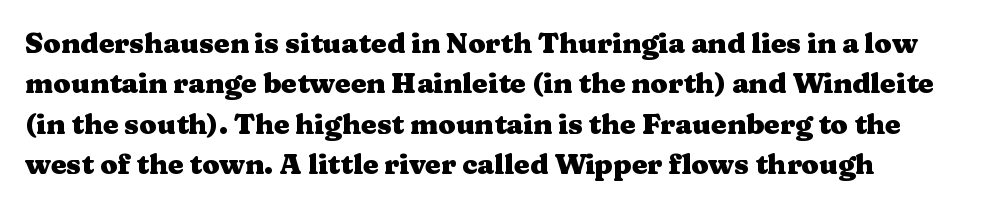
What stands out about the letter spacing? Nothing — it is the standard amount. The letters advance in unequal steps, a hallmark of proportional type. Reading down the column, the eye jumps a familiar distance to each next line. The foot of each line stays bare and open. Strokes here are thick enough to call this a true bold.
